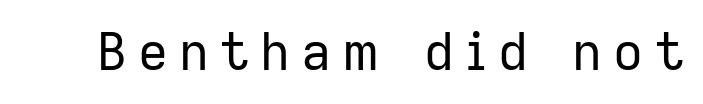
The image shows 52 px regular-weight sans-serif type, upright; set unusually wide letter spacing (+0.21 em), not underlined; low stroke contrast and a medium x-height.
